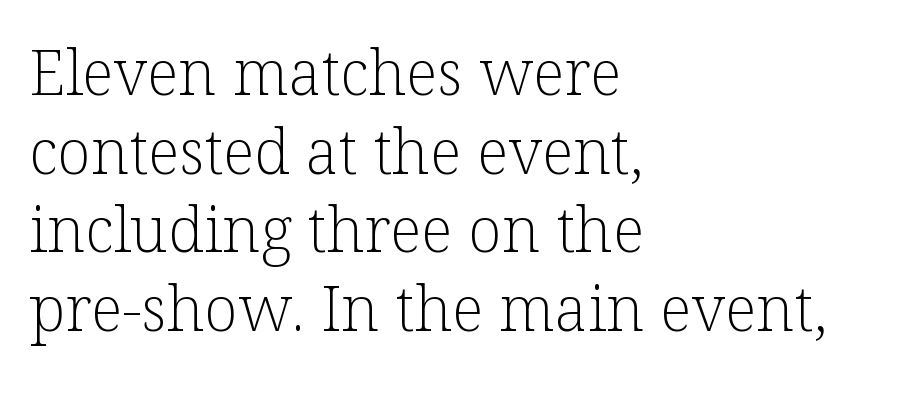
The image shows 62 px light serif type, upright; set left-aligned, normal line spacing (1.27x), normal letter spacing, not underlined; low stroke contrast and a medium x-height.
